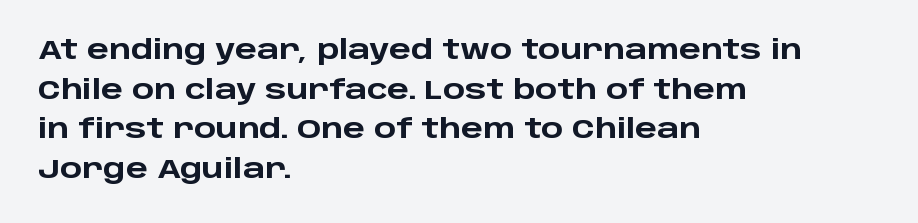
Q: Is the text bold? A: Yes.
Q: Is the text italic (slanted)? A: No, it is upright.
Q: Is the text underlined? A: No.
Q: How is the paragraph aligned? A: Left-aligned.
Q: Is the spacing between letters normal or unusually wide? A: Normal.
Q: Is the spacing between lines tight, normal or loose? A: Normal.
